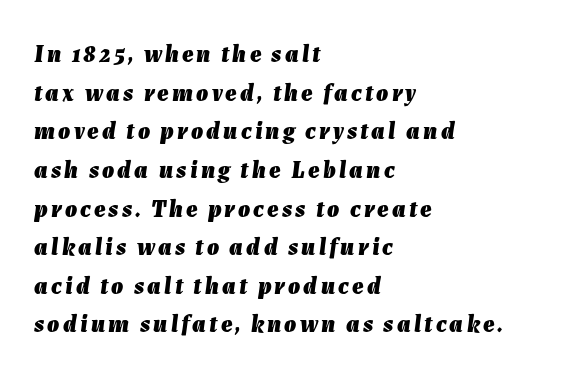
Every character sits at an angle, as italics do. Every letter is thick-stroked: bold, no question. The rag falls on the right side of this text block. Nobody drew a line under any word here. How would I describe the line gaps? Plain and ordinary.
